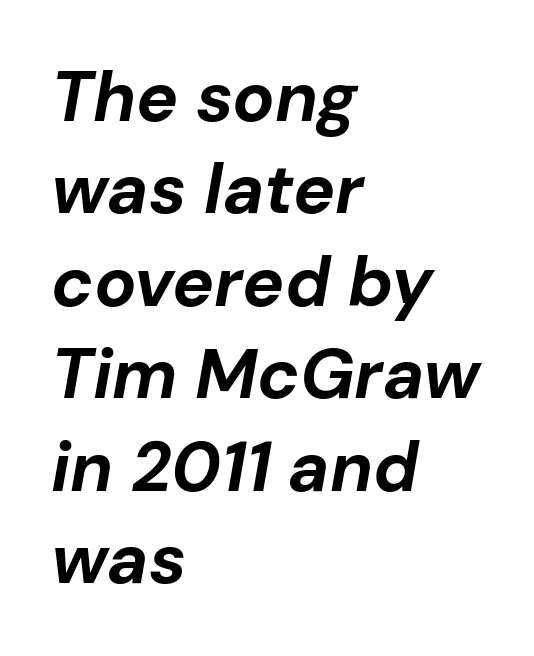
Q: Is the text bold? A: Yes.
Q: Is the text italic (slanted)? A: Yes, it leans right by about 10 degrees.
Q: Is the text underlined? A: No.
Q: How is the paragraph aligned? A: Left-aligned.
Q: Is the spacing between letters normal or unusually wide? A: Normal.
Q: Is the spacing between lines tight, normal or loose? A: Normal.
Q: Width (condensed, normal, or wide)? A: Normal.
Q: Stroke contrast? A: Low.
Q: x-height? A: Medium.
Q: Monospaced? A: No.
